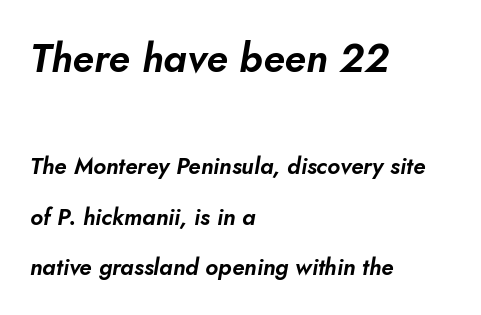
The image shows 40 px text type, italic (leaning right); set left-aligned, loose line spacing (2.2x), normal letter spacing, not underlined; the first (top) block is 1.74x larger; low stroke contrast and a small x-height.
